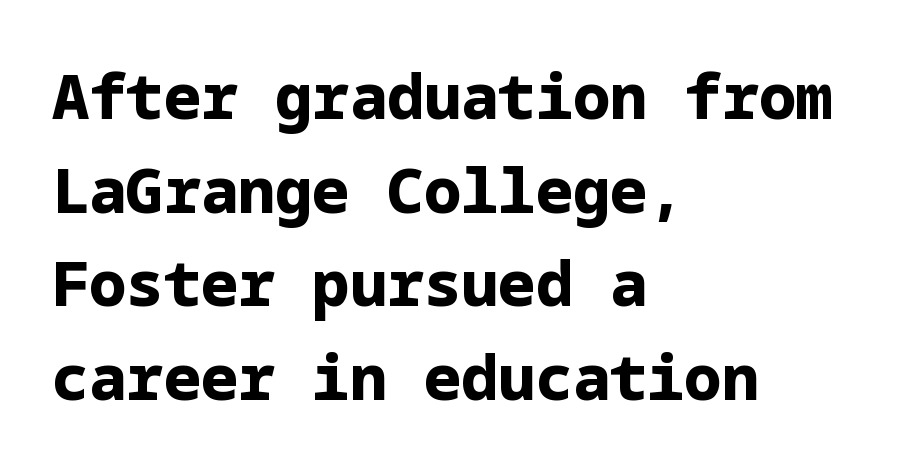
Q: Is the text bold? A: Yes.
Q: Is the text italic (slanted)? A: No, it is upright.
Q: Is the typeface a serif or a sans-serif typeface? A: Sans-serif.
Q: Is the text underlined? A: No.
Q: How is the paragraph aligned? A: Left-aligned.
Q: Is the spacing between letters normal or unusually wide? A: Normal.
Q: Is the spacing between lines tight, normal or loose? A: Normal.
Q: Width (condensed, normal, or wide)? A: Normal.
Q: Stroke contrast? A: Low.
Q: x-height? A: Medium.
